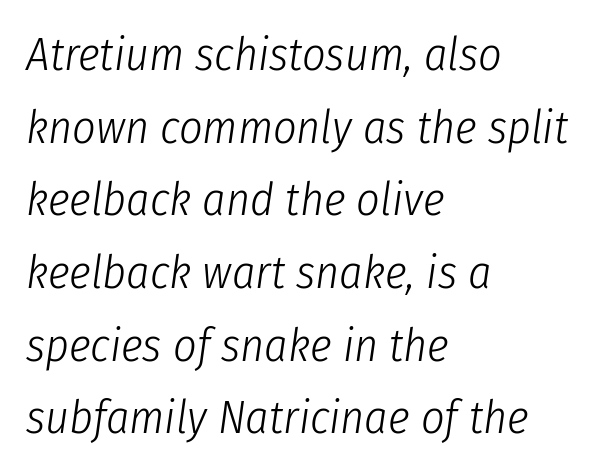
This sample keeps an unexceptional amount of space between lines. Unbolded letterforms with no extra heft. Here the designer chose a conventional face with non-uniform glyph widths. Italic: yes, the glyphs are oblique.
